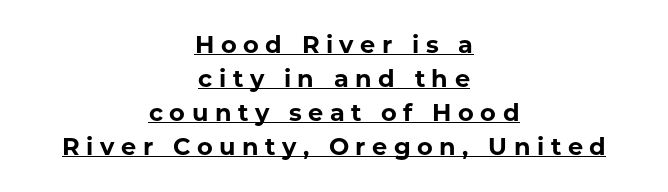
Characters remain perfectly vertical along every line. The compositor balanced each line on the midline. Vertically, the passage feels balanced, rows spaced as you'd expect. Chunky letters — that's bold for sure. The passage shown has open, widely tracked lettering throughout.
